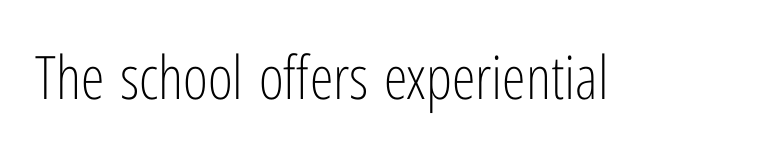
{"serif": "no", "italic": "no", "bold": "no", "weight": "light", "width": "condensed", "stroke_contrast": "low", "x_height": "medium", "monospaced": "no", "underline": "no", "letter_spacing": "normal", "letter_spacing_em": 0.0, "glyph_px": 60}
